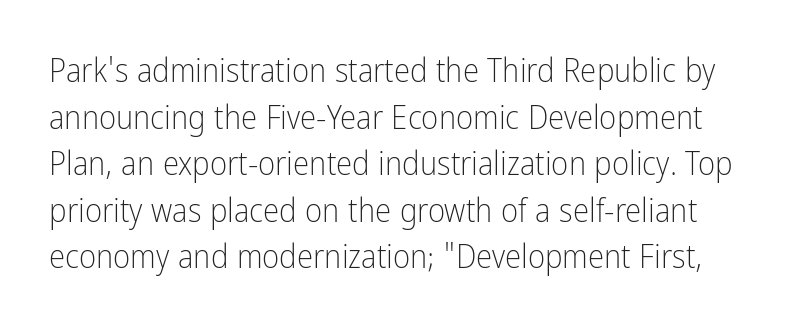
The image shows 33 px light, condensed sans-serif type, upright; set normal line spacing (1.41x), normal letter spacing, not underlined; low stroke contrast and a medium x-height.
